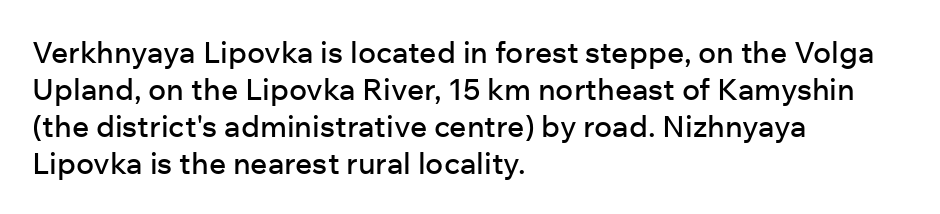
The image shows 30 px sans-serif type, upright; set left-aligned, line spacing 1.23x, normal letter spacing, not underlined; low stroke contrast and a medium x-height.
